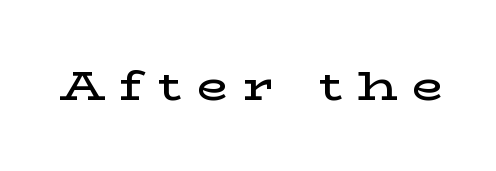
The image shows 41 px semibold, wide serif type, upright; set unusually wide letter spacing (+0.36 em), not underlined; low stroke contrast and a medium x-height.
